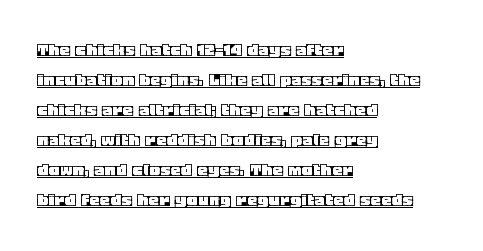
A normal amount of white space separates one row of letters from the next. If you drew a ruler down the left edge, every line would touch it. No extra tracking has been applied to these lines. Students, observe the line beneath the letters — that is underlining. Upright lettering throughout.
